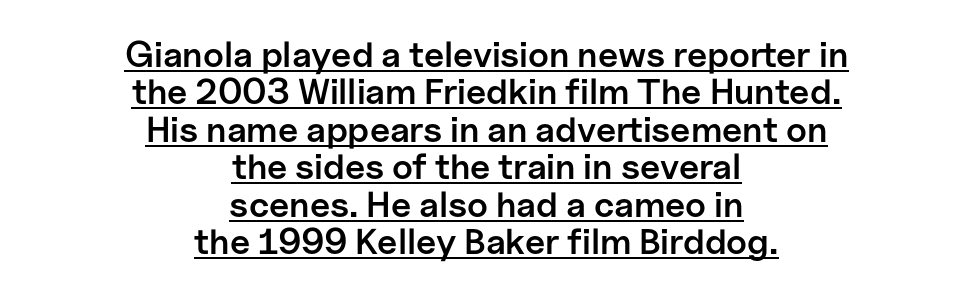
These characters rest on top of a visible drawn line. Line starts and ends both wander, symmetrically. In terms of letterform style, serifs are entirely absent. Ascenders rise straight up at ninety degrees. Spacing verdict: proportional, widths tailored to each character. Caption: semibold face, moderately heavy strokes.
